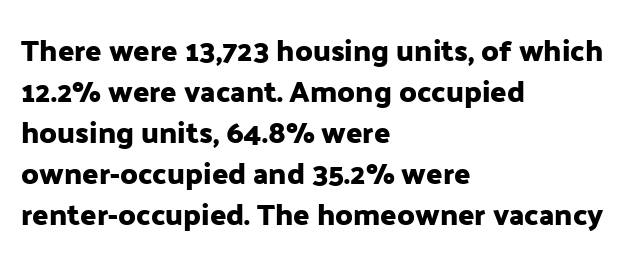
{"serif": "no", "italic": "no", "width": "normal", "stroke_contrast": "low", "x_height": "medium", "monospaced": "no", "underline": "no", "align": "left", "line_spacing": "normal", "line_spacing_ratio": 1.37, "letter_spacing": "normal", "letter_spacing_em": 0.0, "glyph_px": 30}
